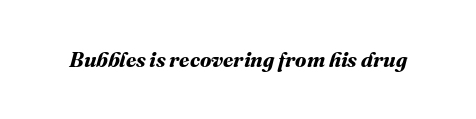
The image shows 21 px bold type; set normal letter spacing, not underlined.
